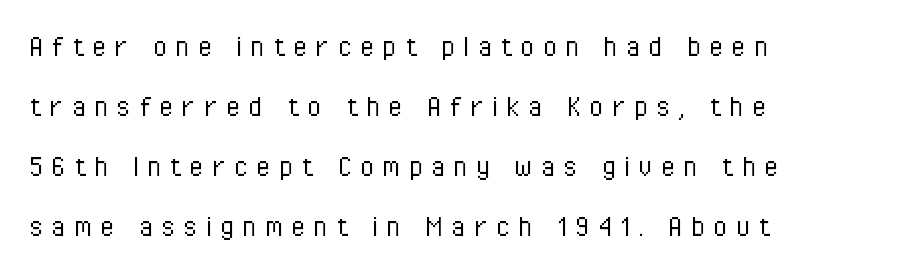
Q: Is the text bold? A: No.
Q: Is the text italic (slanted)? A: No, it is upright.
Q: Is the typeface a serif or a sans-serif typeface? A: Sans-serif.
Q: Is the text underlined? A: No.
Q: How is the paragraph aligned? A: Left-aligned.
Q: Is the spacing between letters normal or unusually wide? A: Unusually wide.
Q: Width (condensed, normal, or wide)? A: Condensed.
Q: Stroke contrast? A: Low.
Q: x-height? A: Medium.
Q: Monospaced? A: No.
